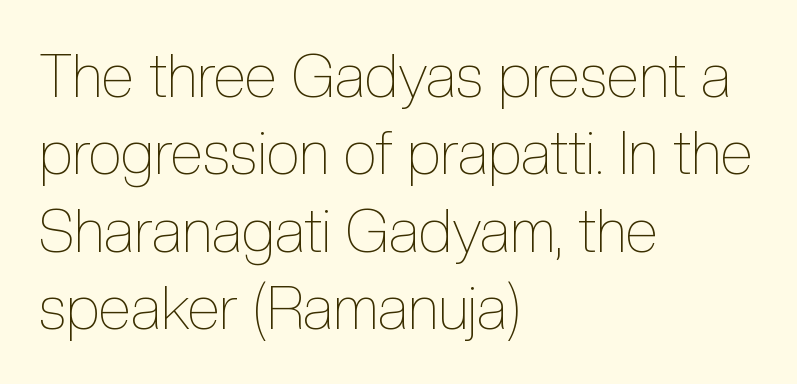
The line texture is even and compact thanks to regular tracking. Any mark beneath the type? The region is blank. Proportional: the letters do not fall into vertical columns. The rows are spaced the way most documents space them. This is the regular roman posture of the typeface.
